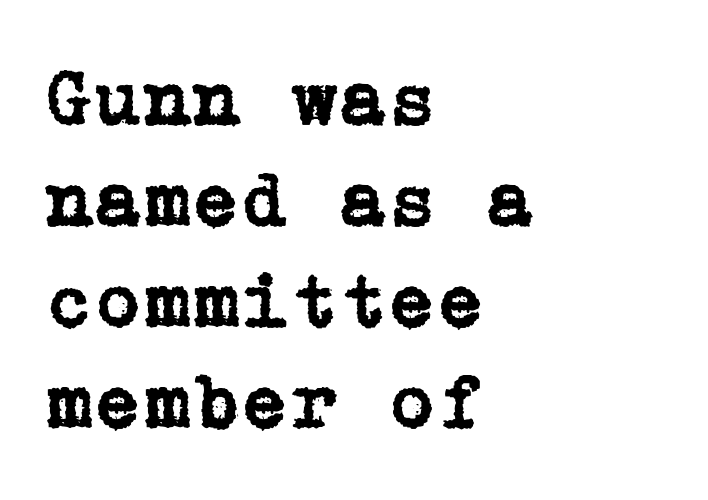
{"serif": "yes", "italic": "no", "width": "normal", "stroke_contrast": "low", "x_height": "medium", "underline": "no", "align": "left", "line_spacing": "normal", "line_spacing_ratio": 1.28, "letter_spacing": "normal", "letter_spacing_em": 0.0, "glyph_px": 79}
